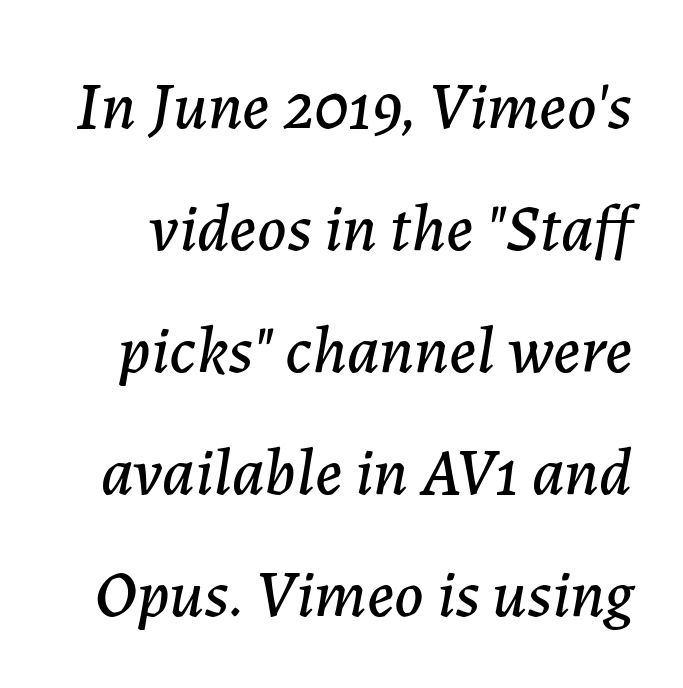
The image shows 67 px text type, italic (leaning right); set line spacing 1.82x, normal letter spacing, not underlined; low stroke contrast and a medium x-height.
